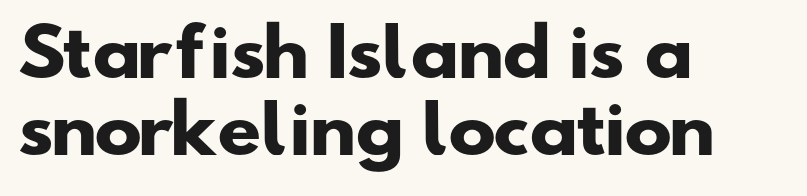
The image shows 64 px heavy, wide sans-serif type; set left-aligned, line spacing 1.2x, normal letter spacing, not underlined; low stroke contrast and a small x-height.
